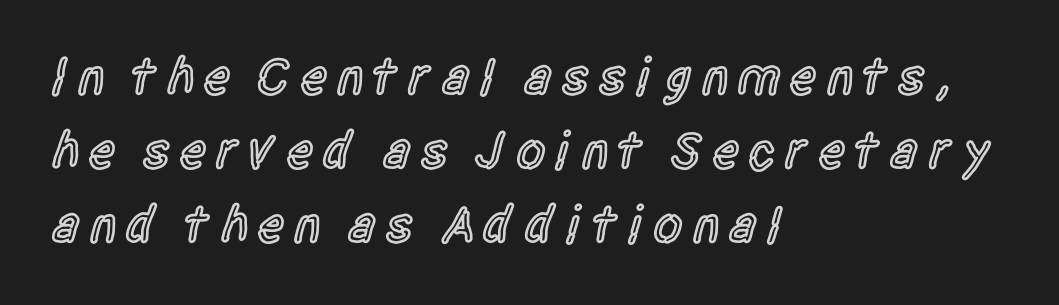
Anything drawn beneath the words? Only blank space. A typesetter would label this face a sans. Semibold letterforms, between regular and bold. The rendering uses natural spacing where letterforms have individual widths.
